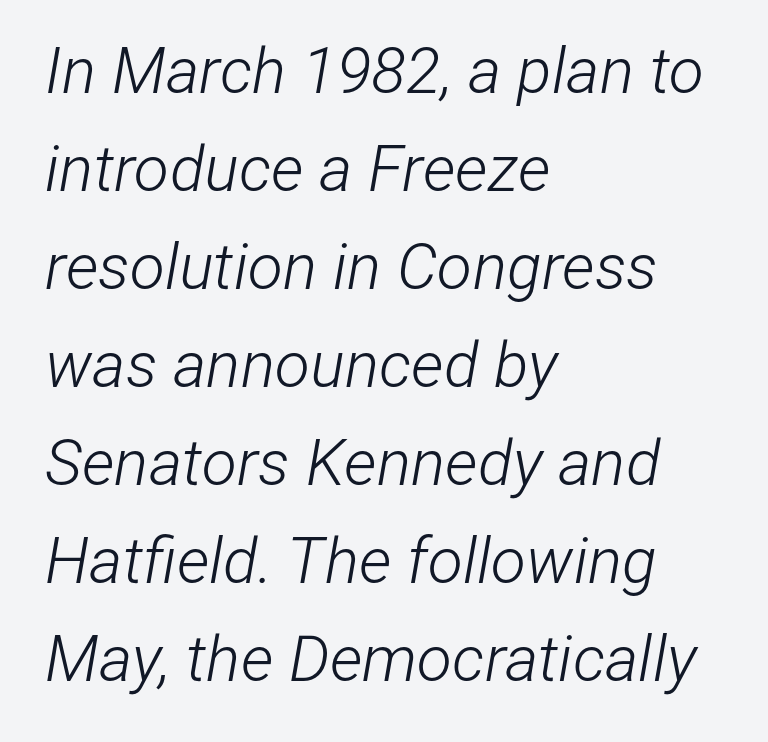
The image shows 64 px light, condensed type, italic (leaning right); set left-aligned, normal line spacing (1.53x), normal letter spacing, not underlined; low stroke contrast and a medium x-height.
